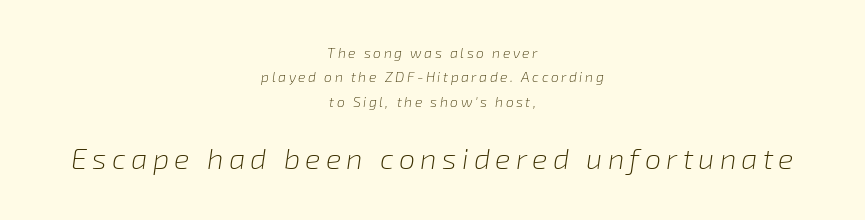
The image shows 29 px light type, italic (leaning right); set centered, line spacing 1.74x, not underlined; the second (bottom) block is 2.07x larger; low stroke contrast and a medium x-height.
